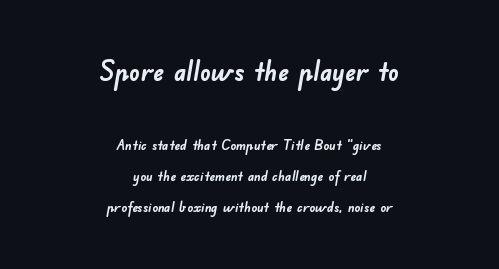
The image shows 27 px bold type; set centered, loose line spacing (2.22x), normal letter spacing, not underlined; the first (top) block is 1.93x larger.
